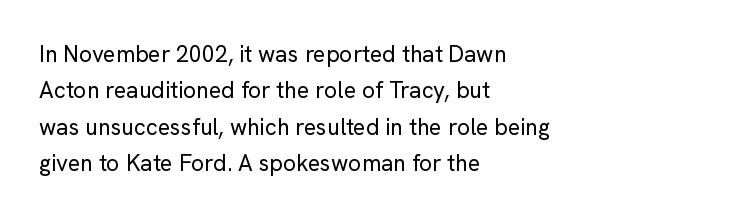
Q: Is the text bold? A: No.
Q: Is the text italic (slanted)? A: No, it is upright.
Q: Is the text underlined? A: No.
Q: How is the paragraph aligned? A: Left-aligned.
Q: Is the spacing between letters normal or unusually wide? A: Normal.
Q: Is the spacing between lines tight, normal or loose? A: Normal.
